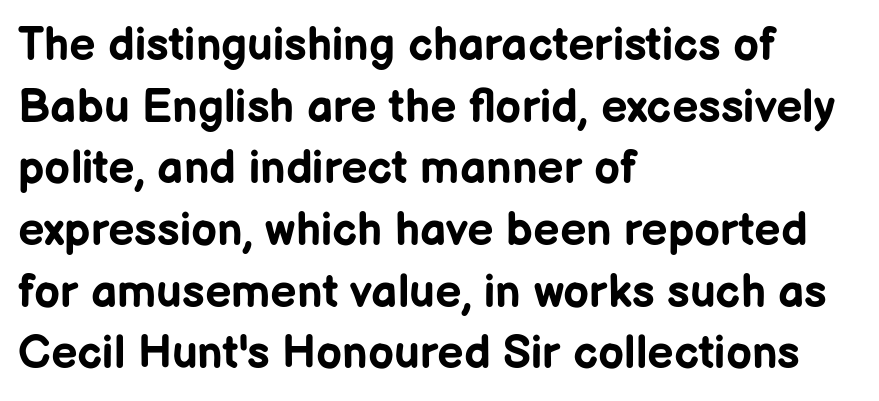
Q: Is the text bold? A: Yes.
Q: Is the text italic (slanted)? A: No, it is upright.
Q: Is the typeface a serif or a sans-serif typeface? A: Sans-serif.
Q: Is the text underlined? A: No.
Q: How is the paragraph aligned? A: Left-aligned.
Q: Is the spacing between letters normal or unusually wide? A: Normal.
Q: Is the spacing between lines tight, normal or loose? A: Normal.
Q: Width (condensed, normal, or wide)? A: Normal.
Q: Stroke contrast? A: Low.
Q: x-height? A: Medium.
Q: Monospaced? A: No.
